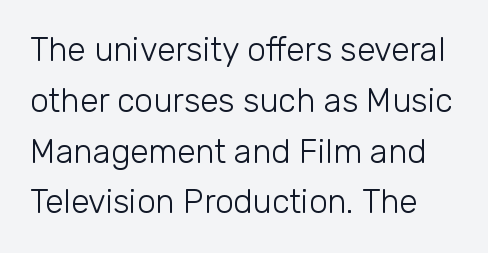
The image shows 33 px light sans-serif type, upright; set normal line spacing (1.54x), normal letter spacing, not underlined; low stroke contrast and a medium x-height.
